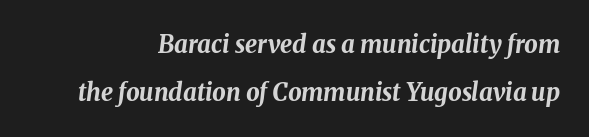
{"italic": "yes", "lean": "right", "slant_degrees": 8, "bold": "yes", "underline": "no", "line_spacing": "loose", "line_spacing_ratio": 1.99, "letter_spacing": "normal", "letter_spacing_em": 0.0, "glyph_px": 24}
